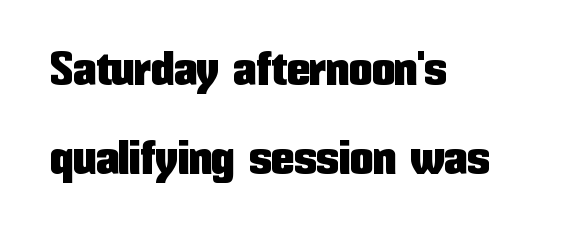
The image shows 46 px condensed sans-serif type, upright; set left-aligned, loose line spacing (1.94x), normal letter spacing, not underlined; low stroke contrast and a medium x-height.
